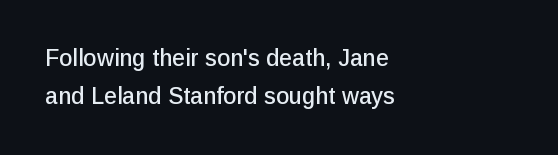
Q: Is the text italic (slanted)? A: No, it is upright.
Q: Is the text underlined? A: No.
Q: How is the paragraph aligned? A: Left-aligned.
Q: Is the spacing between letters normal or unusually wide? A: Normal.
Q: Is the spacing between lines tight, normal or loose? A: Normal.
